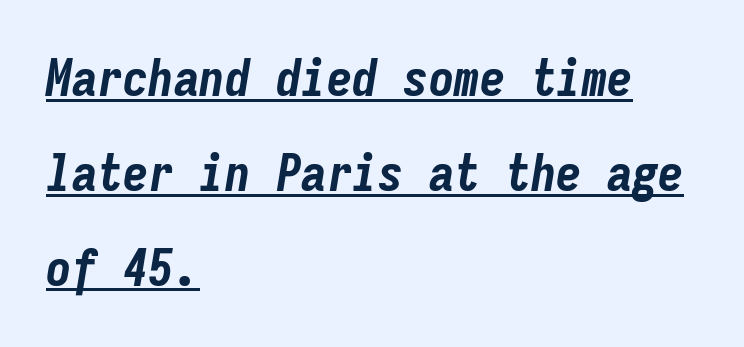
{"italic": "yes", "lean": "right", "slant_degrees": 9, "bold": "yes", "weight": "bold", "width": "condensed", "stroke_contrast": "low", "x_height": "medium", "monospaced": "yes", "underline": "yes", "align": "left", "line_spacing_ratio": 1.86, "letter_spacing": "normal", "letter_spacing_em": 0.0, "glyph_px": 51}
